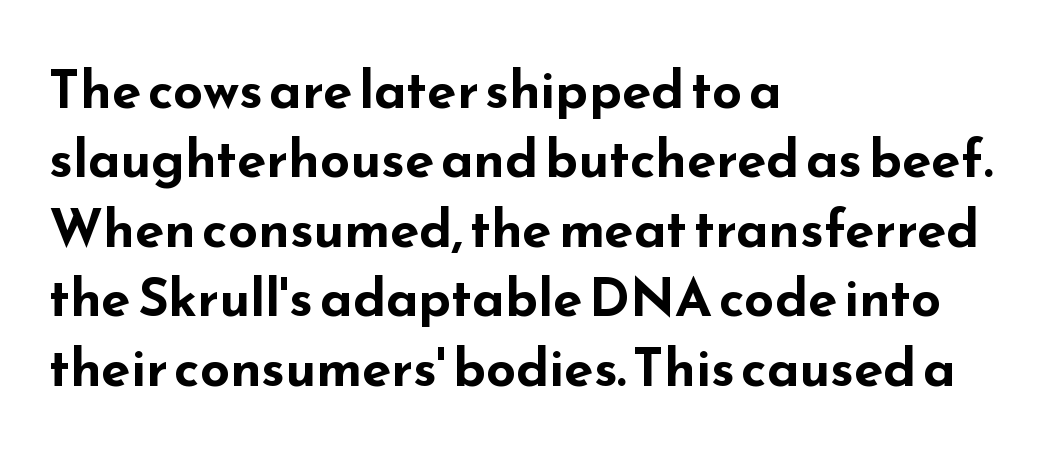
The image shows 53 px bold, wide sans-serif type, upright; set left-aligned, normal line spacing (1.31x), normal letter spacing, not underlined; low stroke contrast and a small x-height.
